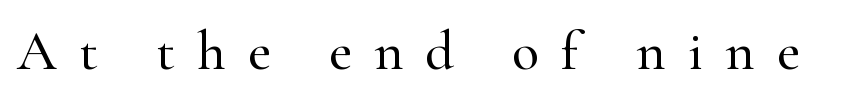
Q: Is the text italic (slanted)? A: No, it is upright.
Q: Is the typeface a serif or a sans-serif typeface? A: Serif.
Q: Is the text underlined? A: No.
Q: Is the spacing between letters normal or unusually wide? A: Unusually wide.
Q: Width (condensed, normal, or wide)? A: Normal.
Q: Stroke contrast? A: High.
Q: x-height? A: Small.
Q: Monospaced? A: No.
